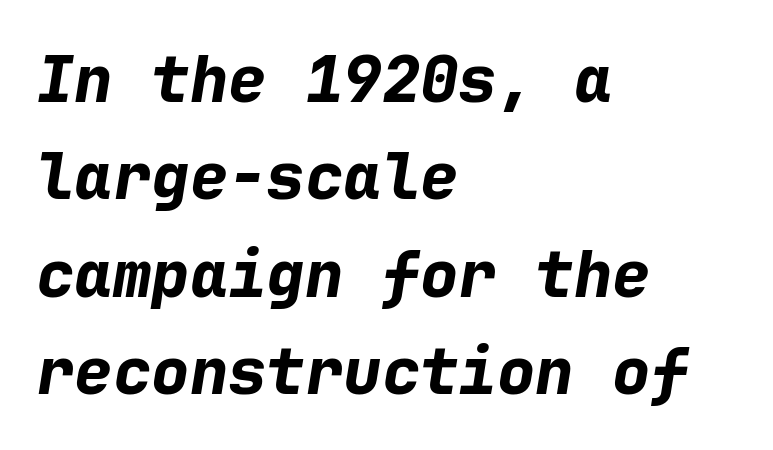
The image shows 64 px bold type, italic (leaning right), monospaced; set left-aligned, normal line spacing (1.52x), normal letter spacing, not underlined; low stroke contrast and a medium x-height.
